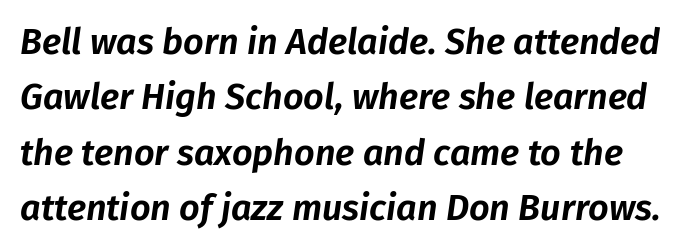
Q: Is the text italic (slanted)? A: Yes, it leans right by about 8 degrees.
Q: Is the text underlined? A: No.
Q: Is the spacing between letters normal or unusually wide? A: Normal.
Q: Is the spacing between lines tight, normal or loose? A: Normal.
Q: Width (condensed, normal, or wide)? A: Normal.
Q: Stroke contrast? A: Low.
Q: x-height? A: Medium.
Q: Monospaced? A: No.
